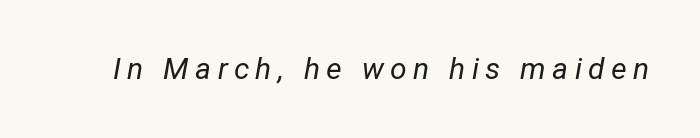
Students, note that the glyphs here are deliberately spaced far apart. The specimen omits any rule beneath the text block's lines. This sample has the flowing, uneven cadence of proportional lettering. No letter is thick-stroked: the sample isn't bold. The face used here has a pronounced slope to its letters.
